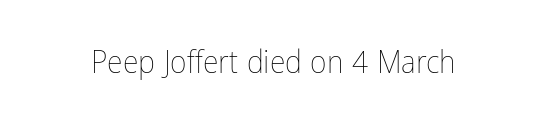
The image shows 32 px thin, condensed type, upright; set normal letter spacing, not underlined; low stroke contrast and a medium x-height.
